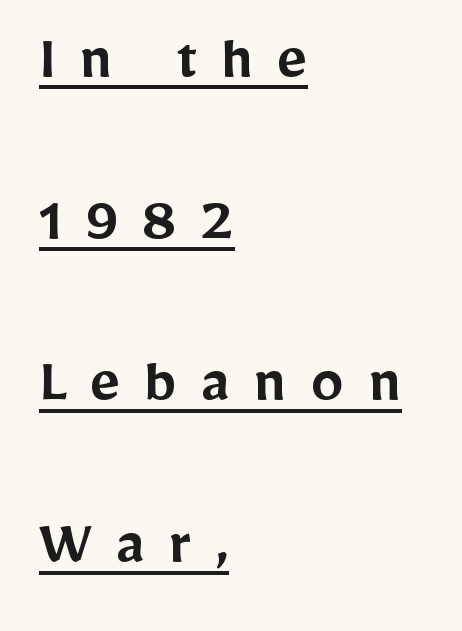
The image shows 66 px semibold sans-serif type, upright; set left-aligned, loose line spacing (2.45x), unusually wide letter spacing (+0.36 em), underlined; low stroke contrast and a medium x-height.
